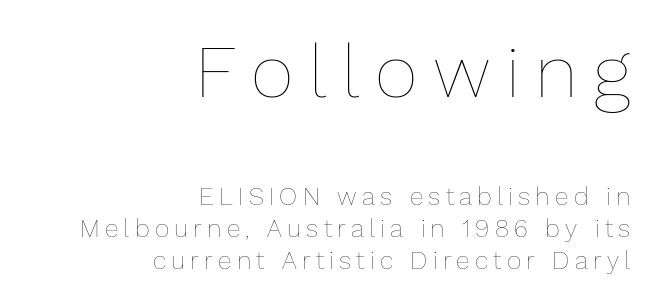
The image shows 74 px thin type, upright; set right-aligned, normal line spacing (1.27x), unusually wide letter spacing (+0.21 em), not underlined; the first (top) block is 2.96x larger; low stroke contrast and a medium x-height.
